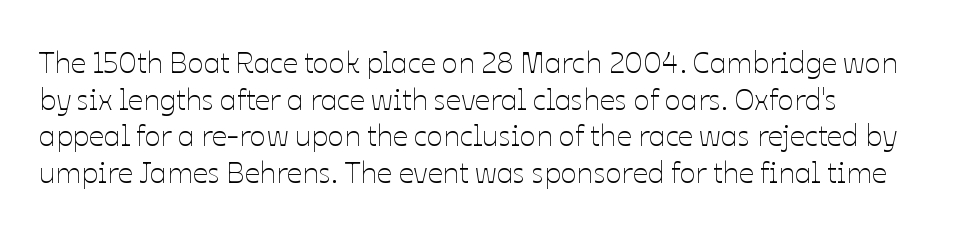
The image shows 30 px thin type, upright; set line spacing 1.22x, normal letter spacing, not underlined; low stroke contrast and a medium x-height.
